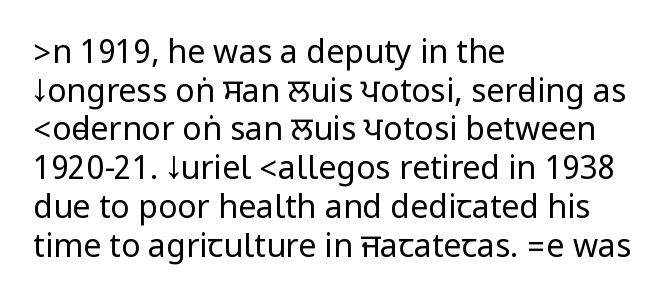
The image shows 32 px regular-weight, condensed sans-serif type, upright; set left-aligned, line spacing 1.21x, normal letter spacing, not underlined; low stroke contrast.
